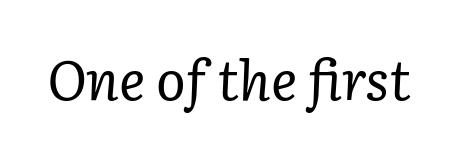
{"serif": "yes", "italic": "yes", "lean": "right", "slant_degrees": 3, "bold": "no", "weight": "regular", "width": "normal", "stroke_contrast": "low", "x_height": "medium", "monospaced": "no", "underline": "no", "letter_spacing": "normal", "letter_spacing_em": 0.0, "glyph_px": 55}
